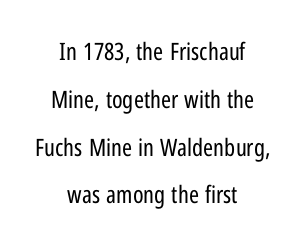
The lines are quadded center. Characters follow at the spacing the type designer built in. Notice the wide empty band between every row — that's loose leading. The lettering holds an erect, upright posture throughout. Descenders hang freely into open space. This reads as an unemphasized weight, regular at the heaviest.
